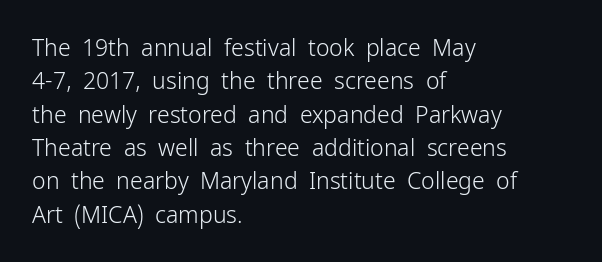
{"italic": "no", "bold": "no", "underline": "no", "align": "left", "line_spacing": "normal", "line_spacing_ratio": 1.45, "letter_spacing": "normal", "letter_spacing_em": 0.0, "glyph_px": 23}
